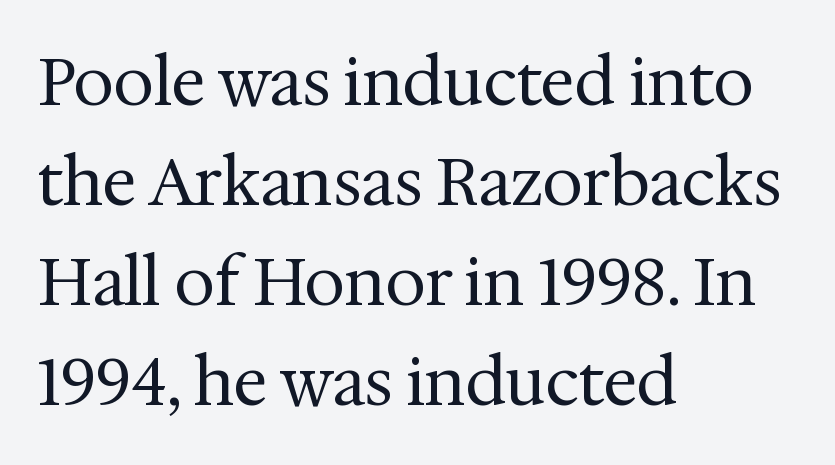
The image shows 65 px regular-weight serif type, upright; set left-aligned, normal line spacing (1.54x), normal letter spacing, not underlined; medium stroke contrast and a medium x-height.
